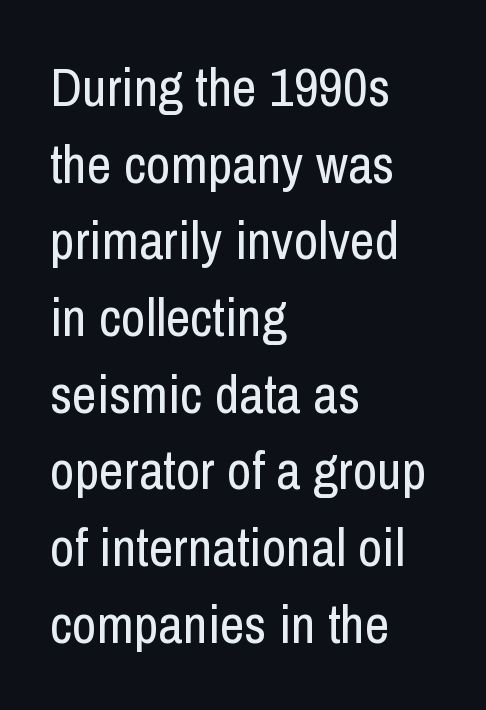
Q: Is the text bold? A: No.
Q: Is the text italic (slanted)? A: No, it is upright.
Q: Is the typeface a serif or a sans-serif typeface? A: Sans-serif.
Q: Is the text underlined? A: No.
Q: How is the paragraph aligned? A: Left-aligned.
Q: Is the spacing between letters normal or unusually wide? A: Normal.
Q: Is the spacing between lines tight, normal or loose? A: Normal.
Q: Width (condensed, normal, or wide)? A: Condensed.
Q: Stroke contrast? A: Low.
Q: x-height? A: Medium.
Q: Monospaced? A: No.
